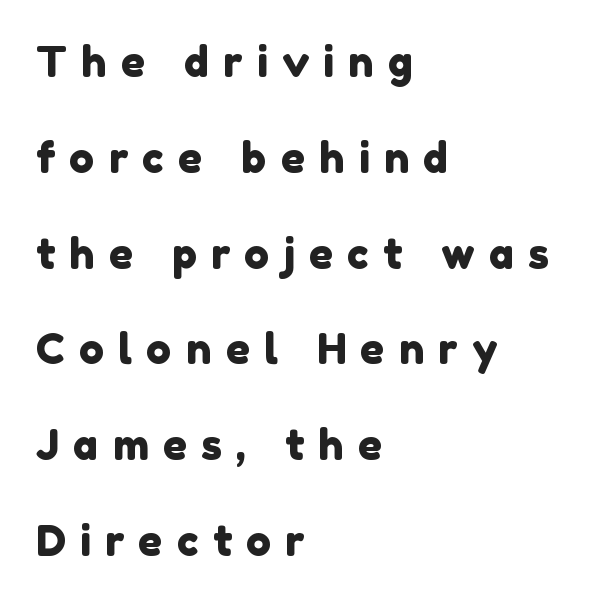
{"serif": "no", "width": "normal", "x_height": "medium", "monospaced": "no", "underline": "no", "align": "left", "line_spacing": "loose", "line_spacing_ratio": 2.28, "letter_spacing": "wide", "letter_spacing_em": 0.34, "glyph_px": 42}
